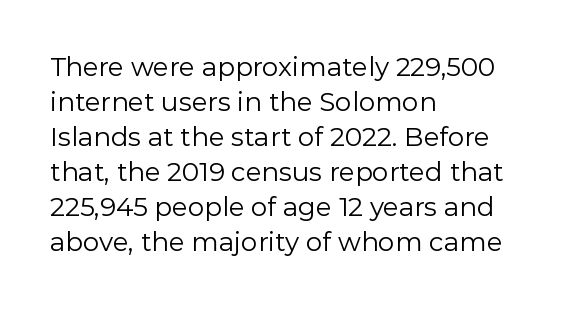
How are the letters spaced? Ordinarily, with no added tracking. Has an underline been added? It has not. Honestly, the row spacing looks completely unremarkable. The font is comparable to plain body text, perhaps lighter. Visually the block forms a straight wall on the left and a jagged coastline on the right.
